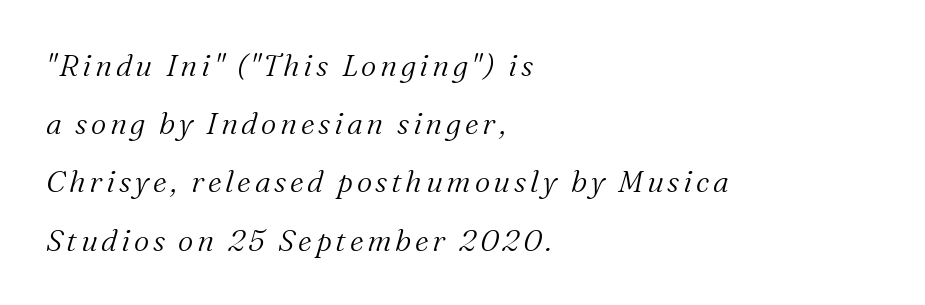
Q: Is the text bold? A: No.
Q: Is the text italic (slanted)? A: Yes, it leans right by about 16 degrees.
Q: Is the typeface a serif or a sans-serif typeface? A: Serif.
Q: Is the text underlined? A: No.
Q: How is the paragraph aligned? A: Left-aligned.
Q: Is the spacing between lines tight, normal or loose? A: Loose.
Q: Width (condensed, normal, or wide)? A: Normal.
Q: Stroke contrast? A: Medium.
Q: x-height? A: Medium.
Q: Monospaced? A: No.
